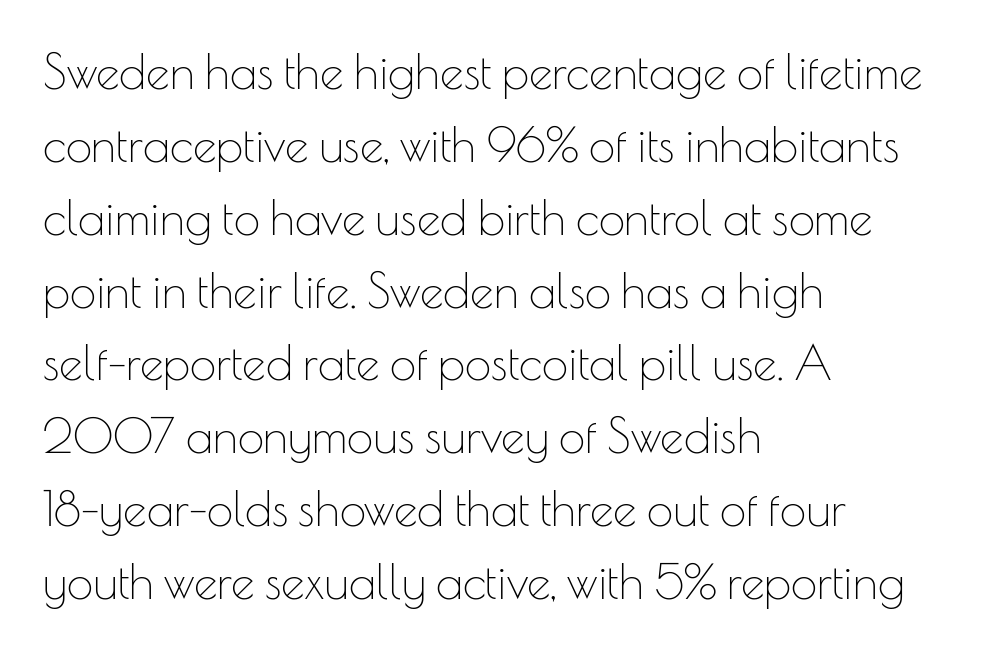
The image shows 47 px thin sans-serif type, upright; set left-aligned, normal line spacing (1.55x), normal letter spacing, not underlined; low stroke contrast and a small x-height.
